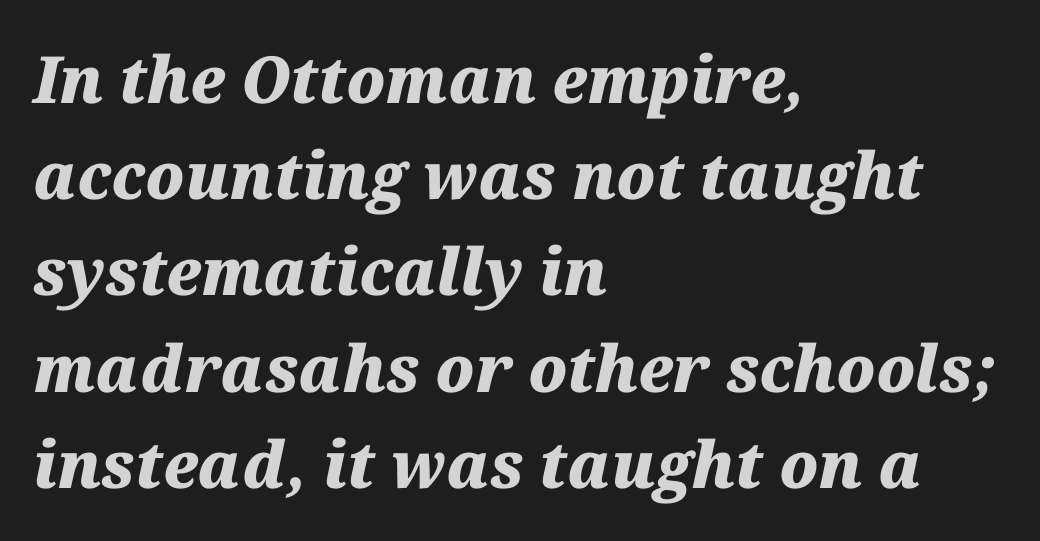
The image shows 65 px heavy type, italic (leaning right); set left-aligned, normal line spacing (1.48x), normal letter spacing, not underlined; medium stroke contrast and a medium x-height.
